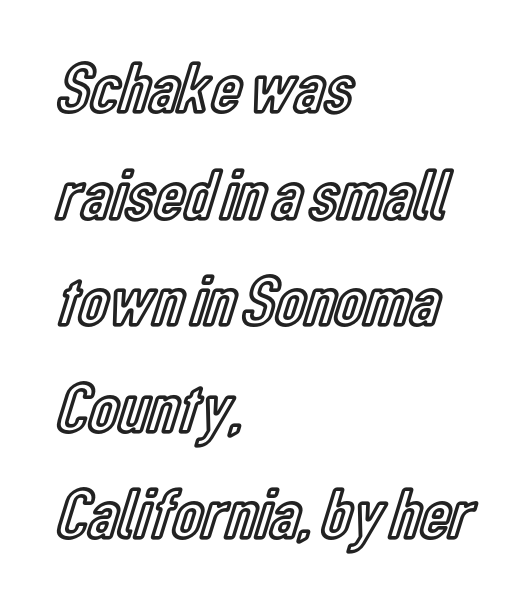
This sample keeps an unexceptional amount of space between lines. Beneath every word, the page is bare. Observe the ordinary spacing: letters are neighbours, not strangers.
